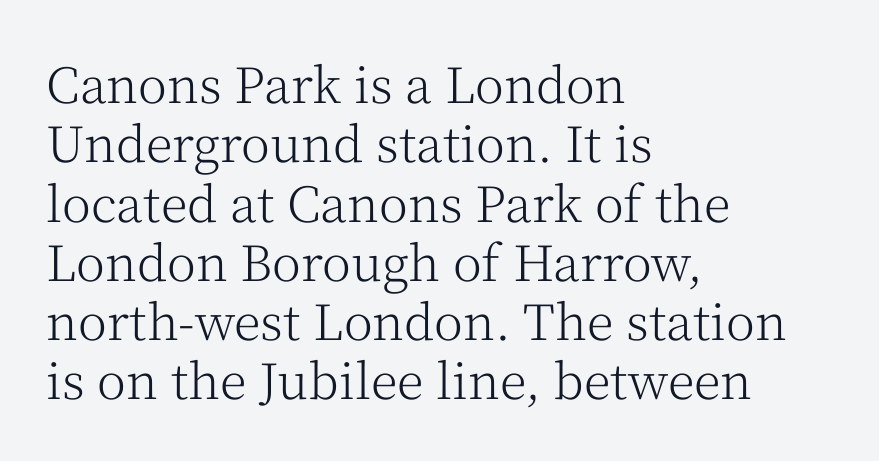
The image shows 49 px light serif type, upright; set left-aligned, line spacing 1.21x, normal letter spacing, not underlined; medium stroke contrast and a medium x-height.
